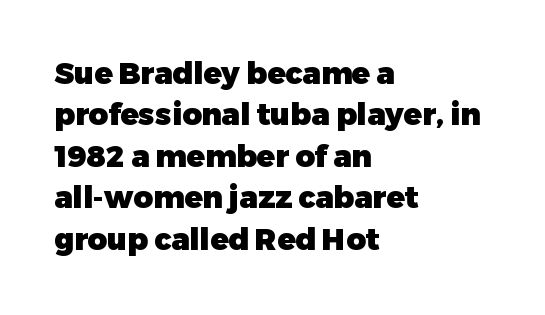
{"serif": "no", "italic": "no", "bold": "yes", "weight": "heavy", "width": "normal", "stroke_contrast": "low", "x_height": "medium", "monospaced": "no", "underline": "no", "align": "left", "line_spacing": "normal", "line_spacing_ratio": 1.38, "letter_spacing": "normal", "letter_spacing_em": 0.0, "glyph_px": 30}
